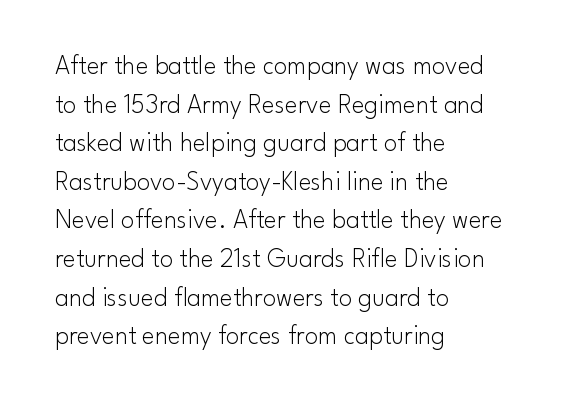
Q: Is the text bold? A: No.
Q: Is the text italic (slanted)? A: No, it is upright.
Q: Is the text underlined? A: No.
Q: How is the paragraph aligned? A: Left-aligned.
Q: Is the spacing between letters normal or unusually wide? A: Normal.
Q: Is the spacing between lines tight, normal or loose? A: Normal.
